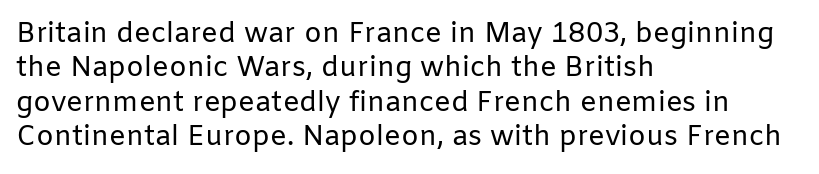
The line texture is even and compact thanks to regular tracking. Is the type heavy? It reads as light-to-regular instead. The typography opts for an upright posture over an oblique one. The foot of each line stays bare and open. The lines are quadded left. Think of a printed novel: that variable character pitch is what you see here.
